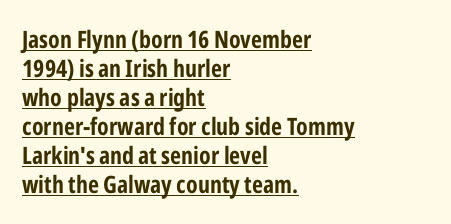
{"italic": "no", "bold": "yes", "underline": "yes", "align": "left", "line_spacing_ratio": 1.21, "letter_spacing": "normal", "letter_spacing_em": 0.0, "glyph_px": 24}
